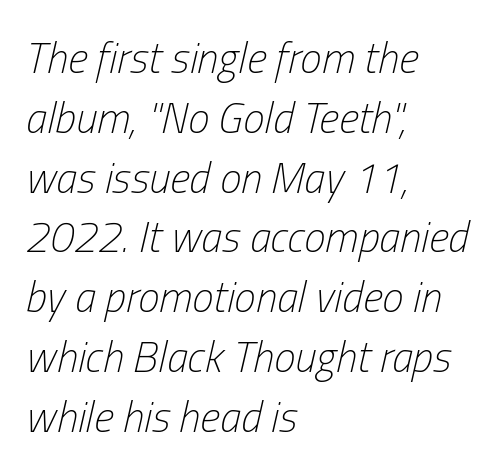
Q: Is the text bold? A: No.
Q: Is the text italic (slanted)? A: Yes, it leans right by about 13 degrees.
Q: Is the text underlined? A: No.
Q: How is the paragraph aligned? A: Left-aligned.
Q: Is the spacing between letters normal or unusually wide? A: Normal.
Q: Is the spacing between lines tight, normal or loose? A: Normal.
Q: Width (condensed, normal, or wide)? A: Condensed.
Q: Stroke contrast? A: Low.
Q: x-height? A: Medium.
Q: Monospaced? A: No.
